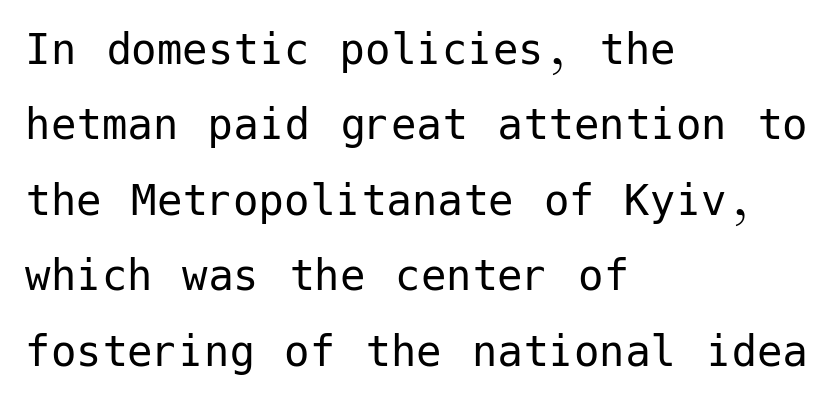
The image shows 51 px regular-weight sans-serif type, upright; set left-aligned, normal line spacing (1.48x), normal letter spacing, not underlined; low stroke contrast and a medium x-height.
